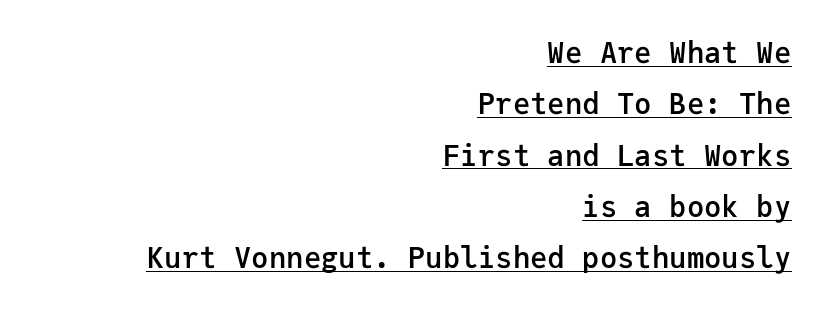
Q: Is the text bold? A: Semi-bold.
Q: Is the text italic (slanted)? A: No, it is upright.
Q: Is the typeface a serif or a sans-serif typeface? A: Sans-serif.
Q: Is the text underlined? A: Yes.
Q: How is the paragraph aligned? A: Right-aligned.
Q: Is the spacing between letters normal or unusually wide? A: Normal.
Q: Width (condensed, normal, or wide)? A: Normal.
Q: Stroke contrast? A: Low.
Q: x-height? A: Medium.
Q: Monospaced? A: Yes.
